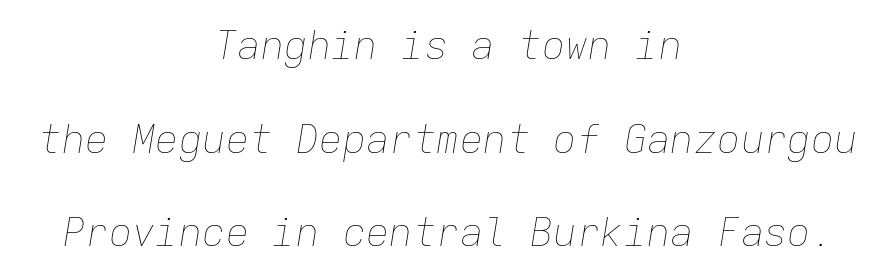
{"italic": "yes", "lean": "right", "slant_degrees": 9, "bold": "no", "weight": "thin", "width": "normal", "stroke_contrast": "low", "x_height": "medium", "monospaced": "yes", "underline": "no", "align": "center", "line_spacing": "loose", "line_spacing_ratio": 2.4, "letter_spacing": "normal", "letter_spacing_em": 0.0, "glyph_px": 39}
